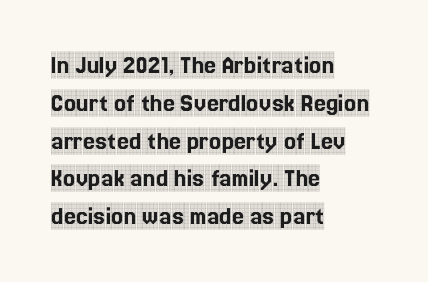
Q: Is the text italic (slanted)? A: No, it is upright.
Q: Is the text underlined? A: No.
Q: How is the paragraph aligned? A: Left-aligned.
Q: Is the spacing between letters normal or unusually wide? A: Normal.
Q: Is the spacing between lines tight, normal or loose? A: Normal.
